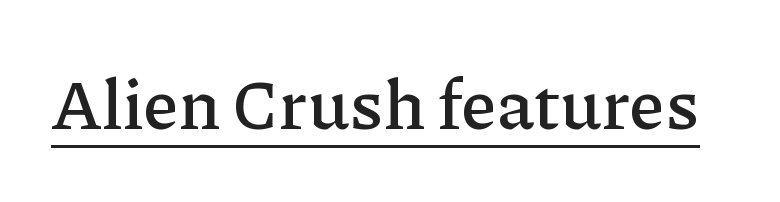
Q: Is the text italic (slanted)? A: No, it is upright.
Q: Is the typeface a serif or a sans-serif typeface? A: Serif.
Q: Is the text underlined? A: Yes.
Q: Is the spacing between letters normal or unusually wide? A: Normal.
Q: Width (condensed, normal, or wide)? A: Normal.
Q: Stroke contrast? A: Low.
Q: x-height? A: Medium.
Q: Monospaced? A: No.
